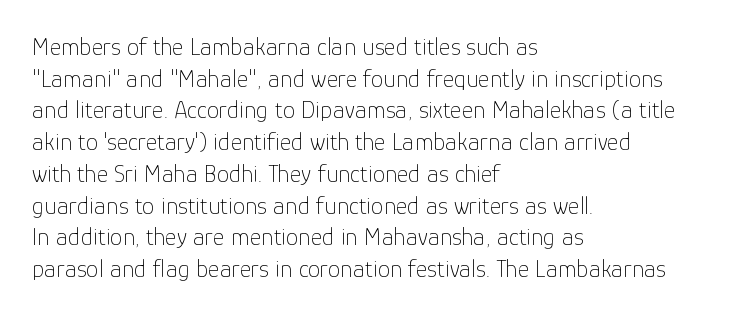
The image shows 25 px text type, upright; set left-aligned, normal line spacing (1.27x), normal letter spacing, not underlined.
